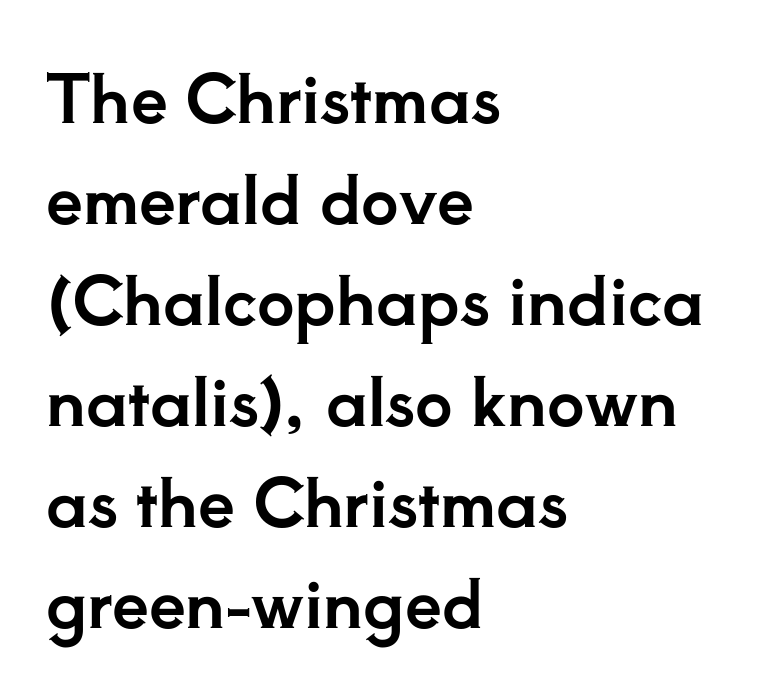
{"serif": "yes", "italic": "no", "width": "normal", "stroke_contrast": "low", "x_height": "small", "monospaced": "no", "underline": "no", "align": "left", "line_spacing": "normal", "line_spacing_ratio": 1.53, "letter_spacing": "normal", "letter_spacing_em": 0.0, "glyph_px": 66}
